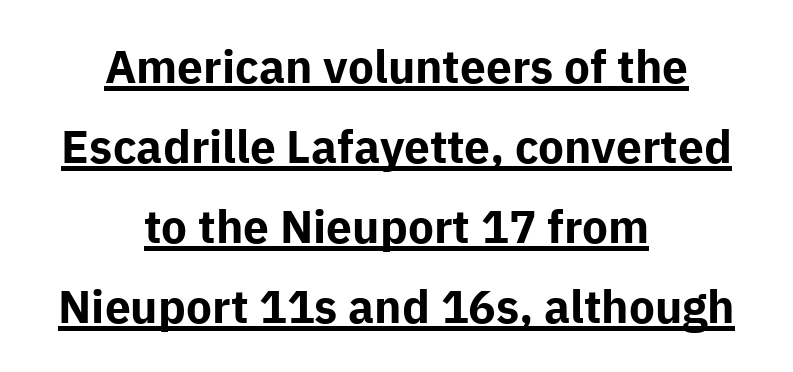
{"serif": "no", "italic": "no", "bold": "yes", "weight": "bold", "width": "normal", "stroke_contrast": "low", "x_height": "medium", "monospaced": "no", "underline": "yes", "align": "center", "line_spacing_ratio": 1.74, "letter_spacing": "normal", "letter_spacing_em": 0.0, "glyph_px": 46}
